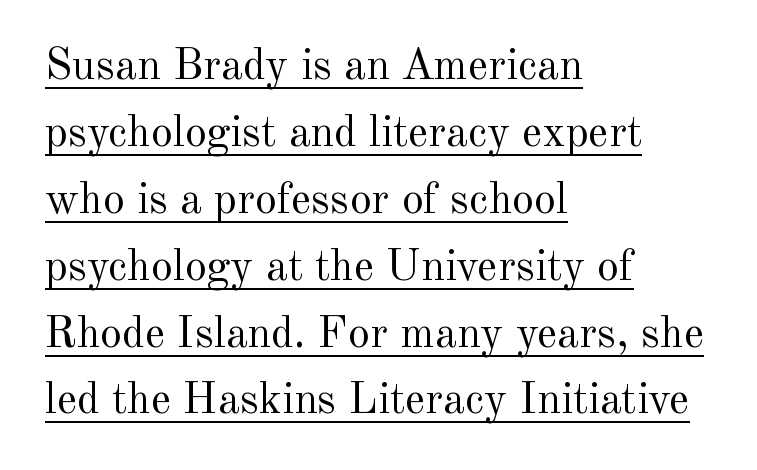
The image shows 44 px regular-weight serif type, upright; set left-aligned, normal line spacing (1.52x), normal letter spacing, underlined; a small x-height.
